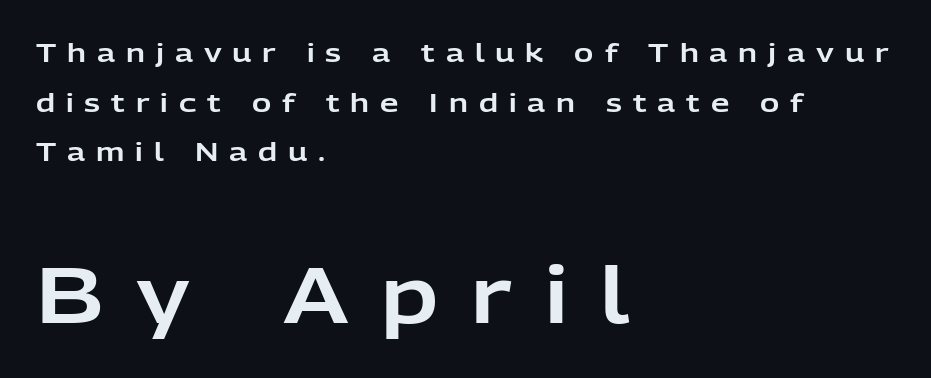
One glance says open: line gaps are wider than usual. These lines are rendered in a variable-pitch font. These lines stack with their left ends in a neat column. In terms of letterspacing, this is a distinctly airy, spread setting. Decoration check: the copy has no underline.
